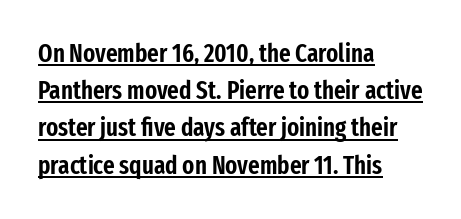
The block of text has a typical density, with ordinary space between rows. Glance below the letters and you will spot a drawn line. Default kerning and tracking; the words read as compact shapes. Reading down the block, your eye returns to a fixed left position each line.
